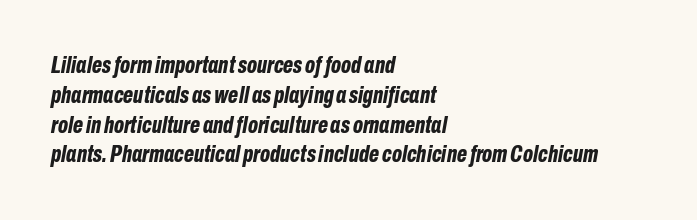
Q: Is the text bold? A: Yes.
Q: Is the text italic (slanted)? A: Yes, it leans right by about 10 degrees.
Q: Is the text underlined? A: No.
Q: How is the paragraph aligned? A: Left-aligned.
Q: Is the spacing between letters normal or unusually wide? A: Normal.
